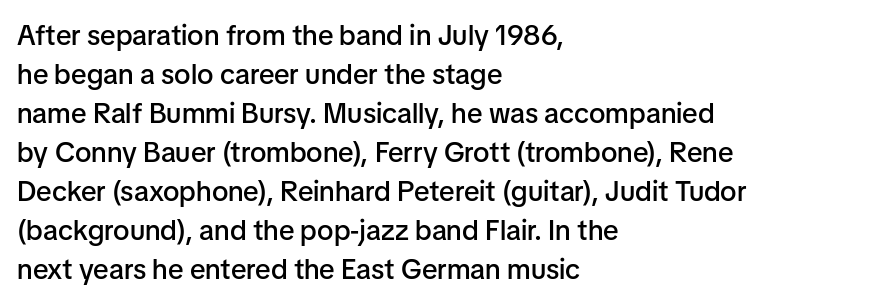
Does extra space separate the letters? No, they use regular spacing. Varying glyph widths throughout — classic text-font behaviour. The rendering anchors every line to the left-hand side. Heft: intermediate — a semibold. Glance below the letters and you will spot only blank space.
